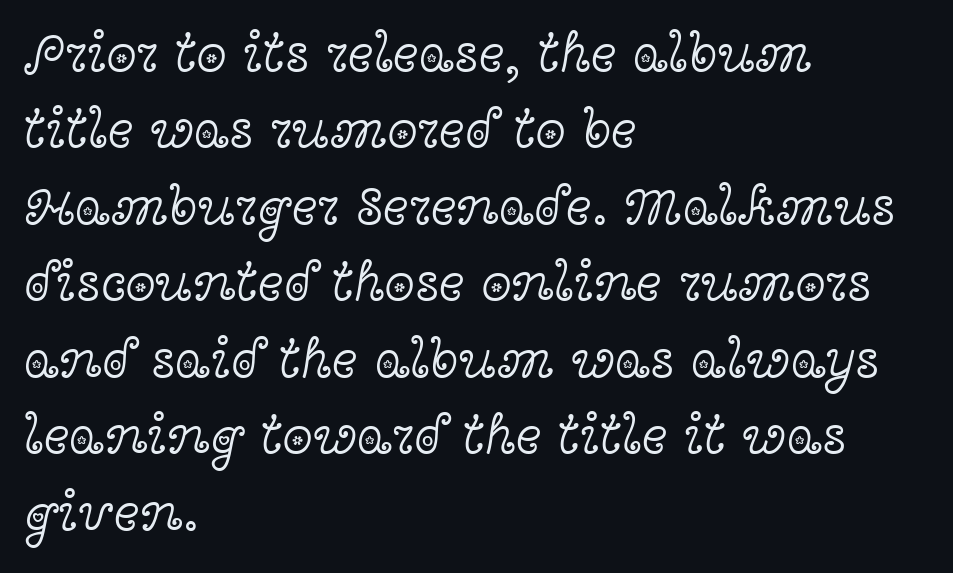
Q: Is the text bold? A: No.
Q: Is the text italic (slanted)? A: Yes.
Q: Is the typeface a serif or a sans-serif typeface? A: Serif.
Q: Is the text underlined? A: No.
Q: How is the paragraph aligned? A: Left-aligned.
Q: Is the spacing between letters normal or unusually wide? A: Normal.
Q: Is the spacing between lines tight, normal or loose? A: Normal.
Q: Width (condensed, normal, or wide)? A: Wide.
Q: x-height? A: Medium.
Q: Monospaced? A: No.
